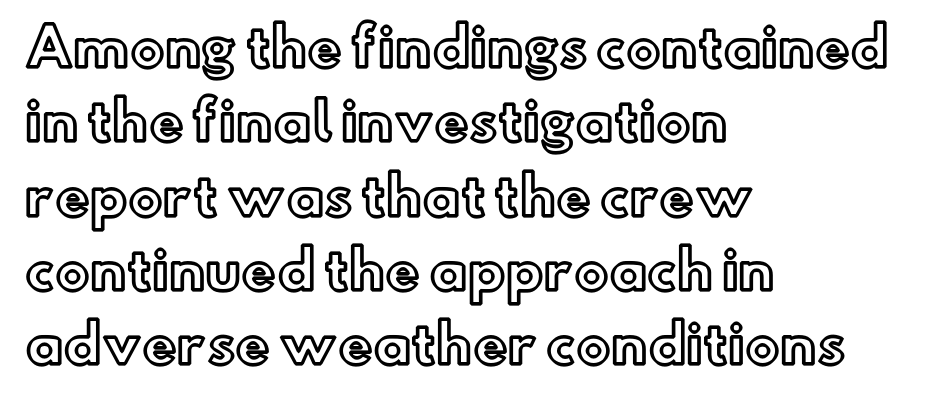
The image shows 52 px text type, upright; set left-aligned, normal line spacing (1.43x), normal letter spacing, not underlined; a small x-height.
